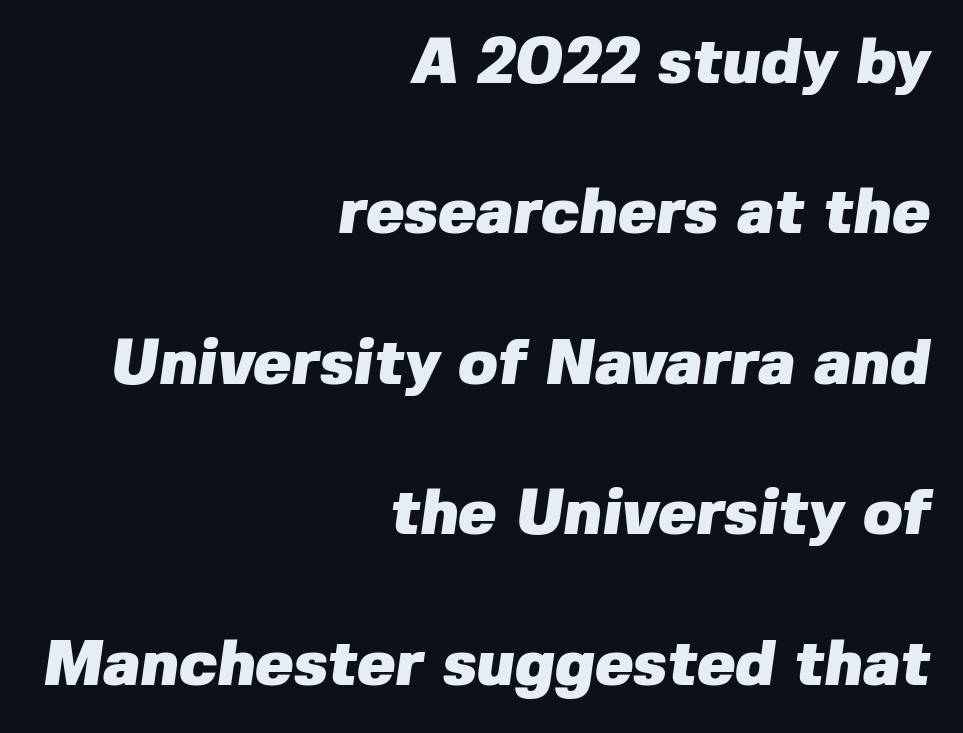
Q: Is the text bold? A: Yes.
Q: Is the typeface a serif or a sans-serif typeface? A: Sans-serif.
Q: Is the text underlined? A: No.
Q: How is the paragraph aligned? A: Right-aligned.
Q: Is the spacing between letters normal or unusually wide? A: Normal.
Q: Is the spacing between lines tight, normal or loose? A: Loose.
Q: Width (condensed, normal, or wide)? A: Normal.
Q: Stroke contrast? A: Low.
Q: x-height? A: Medium.
Q: Monospaced? A: No.
